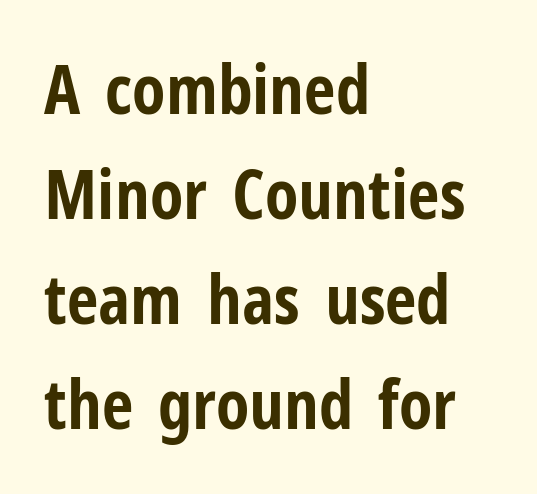
A sans-serif font was chosen for this passage. Notice how the passage keeps a crisp vertical edge on the left only. Glance below the letters and you will spot only blank space. The space between consecutive lines is moderate.
